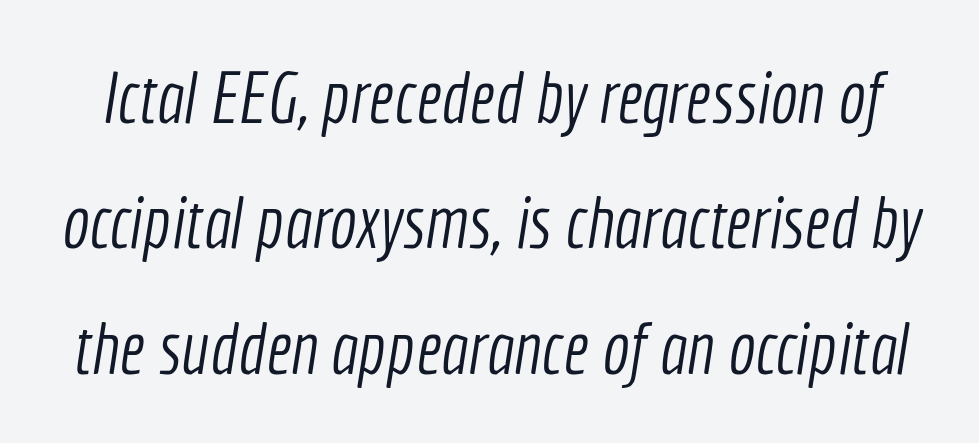
The image shows 72 px light, condensed sans-serif type; set line spacing 1.74x, normal letter spacing, not underlined; a medium x-height.
